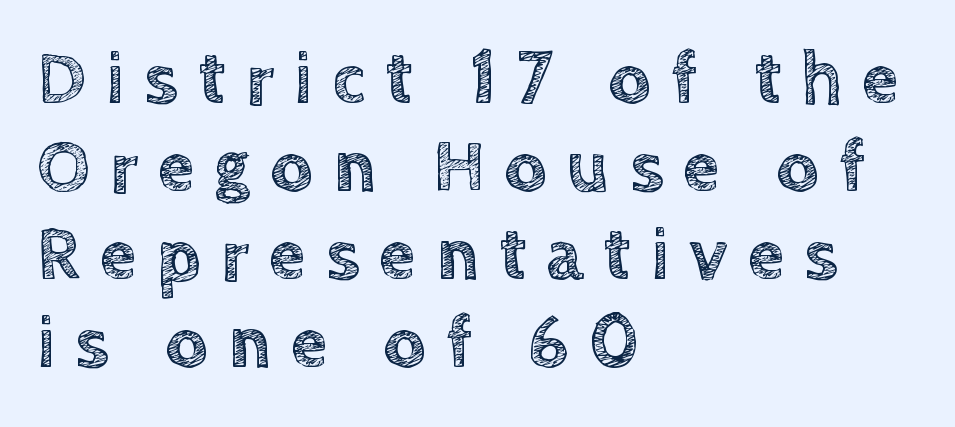
The image shows 74 px text type, upright; set left-aligned, line spacing 1.19x, unusually wide letter spacing (+0.27 em), not underlined; a large x-height.
